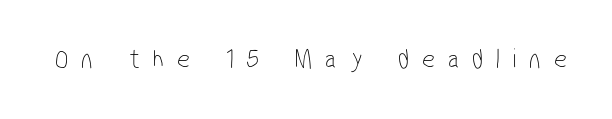
The image shows 28 px thin, condensed sans-serif type; set unusually wide letter spacing (+0.46 em), not underlined; low stroke contrast and a medium x-height.
